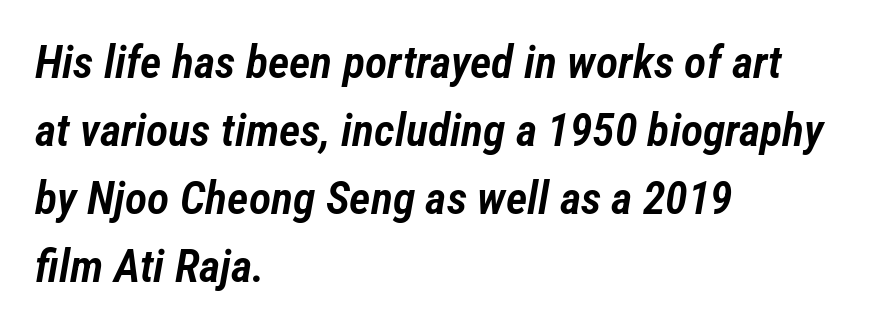
The font's italic variant was chosen for this text. A bare baseline throughout the passage. Left-aligned paragraph, ragged on the right. Note the varied advance widths — an 'i' is clearly narrower than an 'm'.
